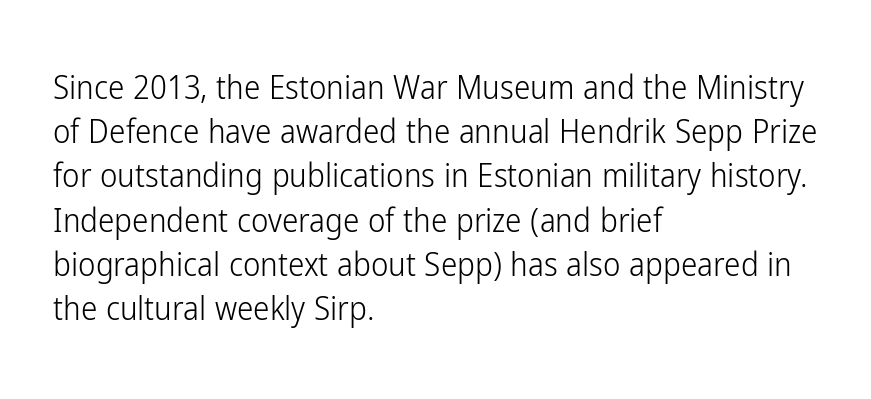
The image shows 33 px light, condensed sans-serif type, upright; set left-aligned, normal line spacing (1.34x), normal letter spacing, not underlined; low stroke contrast and a medium x-height.
